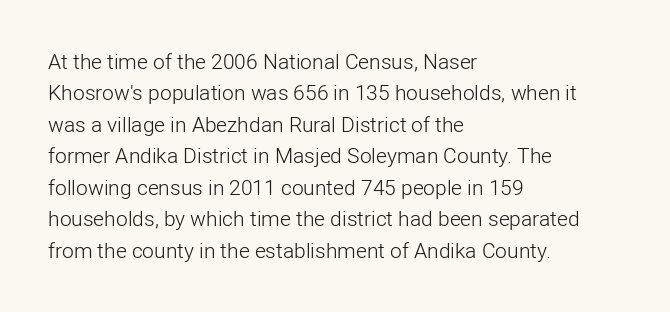
The image shows 21 px text type, upright; set left-aligned, normal line spacing (1.5x), normal letter spacing, not underlined.
